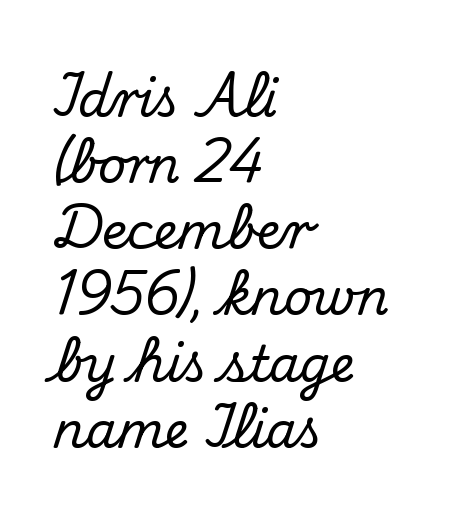
{"serif": "yes", "width": "normal", "stroke_contrast": "medium", "x_height": "small", "monospaced": "no", "underline": "no", "align": "left", "line_spacing": "normal", "line_spacing_ratio": 1.35, "letter_spacing": "normal", "letter_spacing_em": 0.0, "glyph_px": 49}
